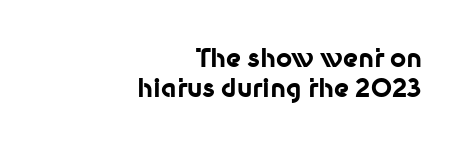
{"italic": "no", "bold": "yes", "underline": "no", "align": "right", "line_spacing_ratio": 1.19, "letter_spacing": "normal", "letter_spacing_em": 0.0, "glyph_px": 25}
